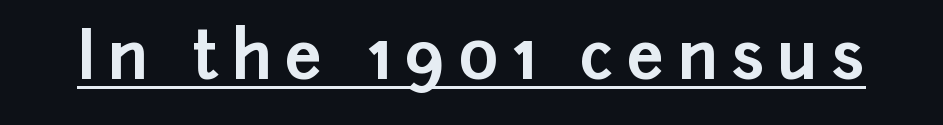
Emphasis is given by a line drawn under the lettering. Do the characters align in a grid? No, the font is proportional. Nothing sits at the stroke ends, so this counts as sans-serif. Vertical strokes here are truly vertical. Typesetter's note: full bold, strokes at maximum text heaviness.
